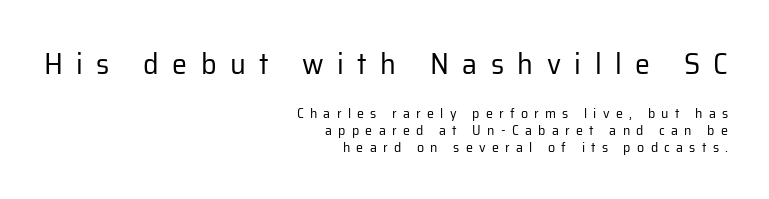
{"serif": "no", "italic": "no", "bold": "no", "weight": "regular", "width": "normal", "stroke_contrast": "low", "x_height": "medium", "monospaced": "no", "underline": "no", "align": "right", "line_spacing_ratio": 1.22, "letter_spacing": "wide", "letter_spacing_em": 0.45, "larger_block": "first", "size_ratio": 2.14, "glyph_px": 30}
